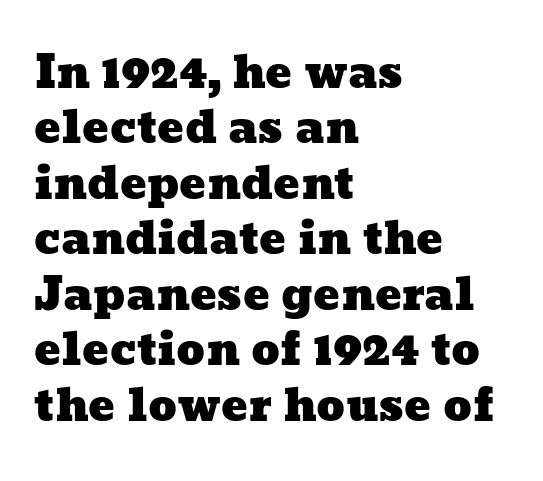
Type without underlining. The letters sit at their default tracking, neither squeezed nor spread. Looks like regular typesetting: each glyph gets only the width it needs. Horizontal bands of white between lines are of average thickness. Notice how the passage keeps a crisp vertical edge on the left only.
